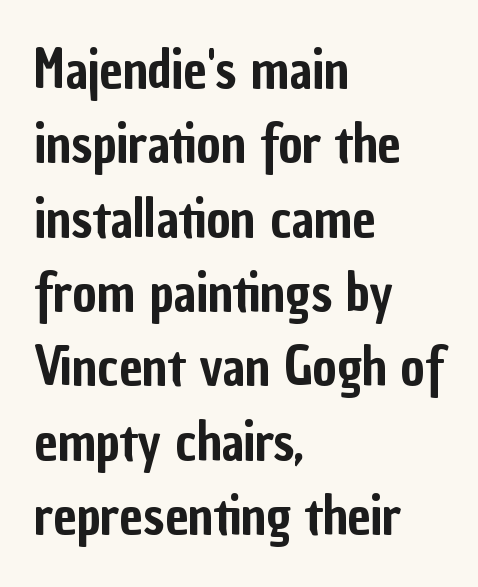
Q: Is the text italic (slanted)? A: No, it is upright.
Q: Is the typeface a serif or a sans-serif typeface? A: Sans-serif.
Q: Is the text underlined? A: No.
Q: How is the paragraph aligned? A: Left-aligned.
Q: Is the spacing between letters normal or unusually wide? A: Normal.
Q: Is the spacing between lines tight, normal or loose? A: Normal.
Q: Width (condensed, normal, or wide)? A: Condensed.
Q: Stroke contrast? A: Low.
Q: x-height? A: Medium.
Q: Monospaced? A: No.
